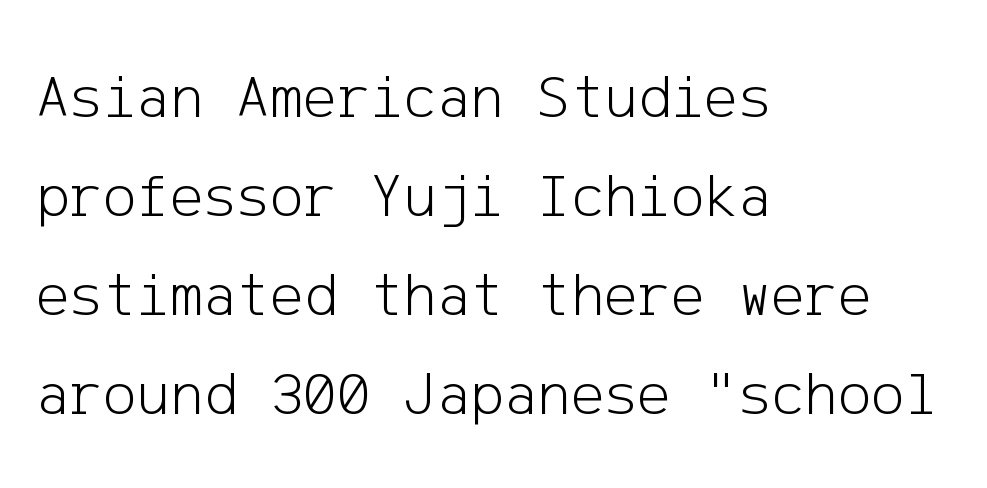
Q: Is the text bold? A: No.
Q: Is the text italic (slanted)? A: No, it is upright.
Q: Is the typeface a serif or a sans-serif typeface? A: Sans-serif.
Q: Is the text underlined? A: No.
Q: How is the paragraph aligned? A: Left-aligned.
Q: Is the spacing between letters normal or unusually wide? A: Normal.
Q: Is the spacing between lines tight, normal or loose? A: Normal.
Q: Width (condensed, normal, or wide)? A: Normal.
Q: Stroke contrast? A: Low.
Q: x-height? A: Medium.
